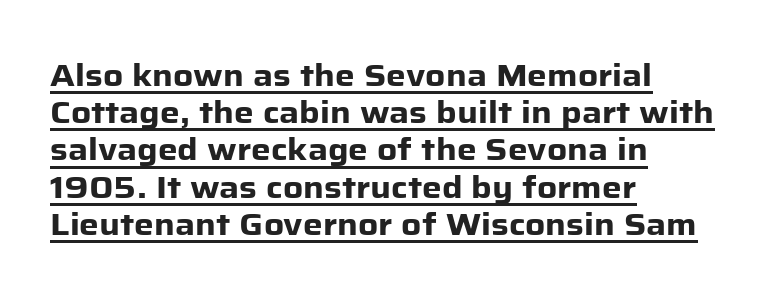
The image shows 31 px heavy sans-serif type, upright; set left-aligned, line spacing 1.2x, normal letter spacing, underlined; low stroke contrast and a medium x-height.
